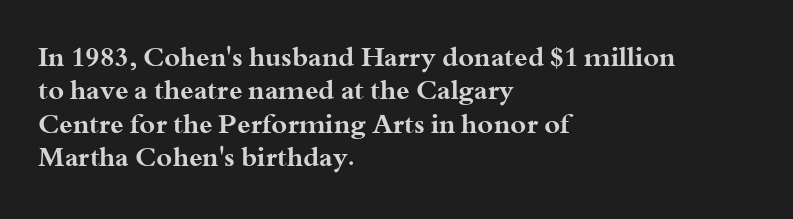
There is no visible air inserted between adjacent glyphs. Compared with a centered layout, this one pins lines to the left instead. The strokes are fattened all the way to bold. A typesetter would mark this as roman, not italic. The words here are not underlined.
